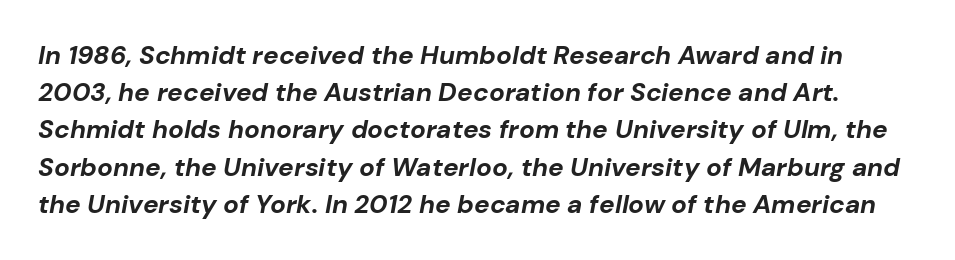
Underline: absent. Students, note that the glyphs here touch the page at normal intervals. It's the slanting kind of type. Weight check: bold — yes, fully. Evenly set lines give the paragraph a standard silhouette.
